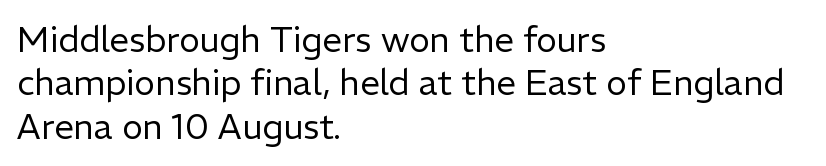
The image shows 35 px regular-weight sans-serif type, upright; set left-aligned, line spacing 1.24x, normal letter spacing, not underlined; low stroke contrast and a medium x-height.
